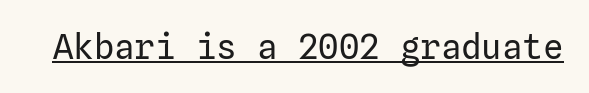
{"serif": "no", "italic": "no", "bold": "no", "weight": "regular", "width": "normal", "stroke_contrast": "low", "x_height": "medium", "underline": "yes", "letter_spacing": "normal", "letter_spacing_em": 0.0, "glyph_px": 34}
